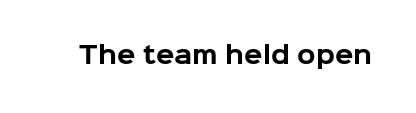
What stands out about the letter spacing? Nothing — it is the standard amount. Upright lettering throughout. Bold? Absolutely — the strokes are thick and heavy. The glyphs are unaccompanied by any horizontal stroke below them.
